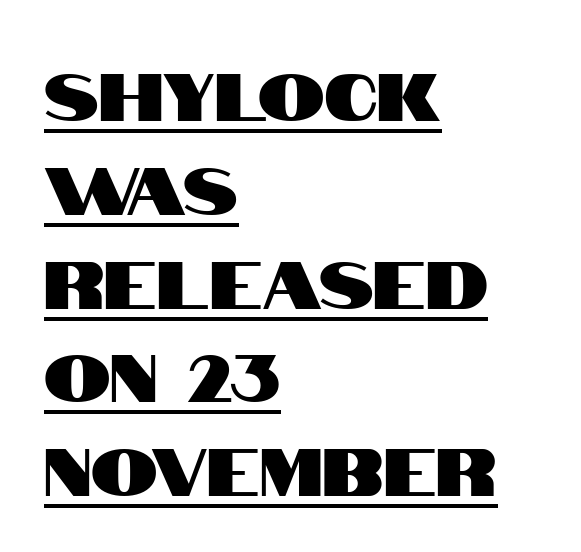
The passage shown has conventional tracking throughout. Visually the block forms a straight wall on the left and a jagged coastline on the right. Varying glyph widths throughout — classic text-font behaviour. This sample uses a sans-serif face. The space between consecutive lines is moderate. The face used here appears with an underline applied.
